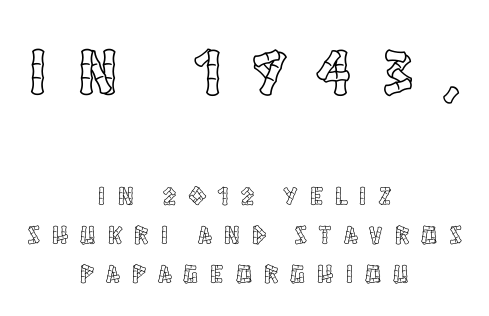
Q: Is the text italic (slanted)? A: No, it is upright.
Q: Is the text underlined? A: No.
Q: How is the paragraph aligned? A: Centered.
Q: Is the spacing between letters normal or unusually wide? A: Unusually wide.
Q: Is the spacing between lines tight, normal or loose? A: Normal.
Q: Which block of text is set in a larger size, the first (top) or the second (bottom)? A: The first (top) one.
Q: Width (condensed, normal, or wide)? A: Condensed.
Q: x-height? A: Large.
Q: Monospaced? A: No.
